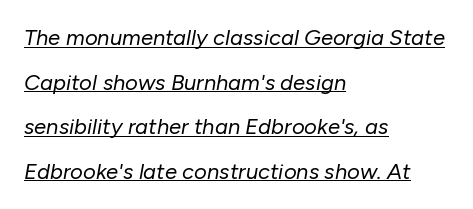
The typesetter has applied underlining to the passage shown. What's the leading like? Stretched, with rows far apart. These lines keep a tight, regular rhythm from letter to letter. Which margin do the lines hug? The left one — the right edge is uneven.
